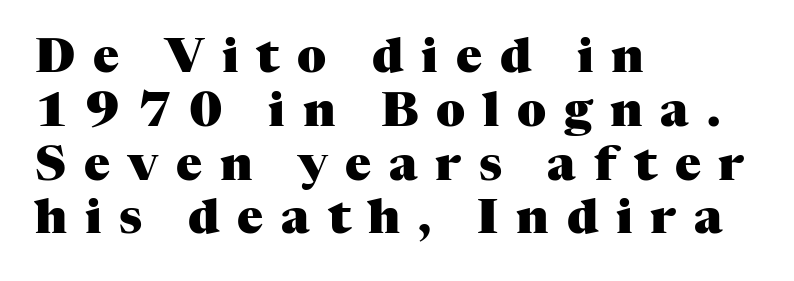
The image shows 48 px heavy serif type, upright; set left-aligned, tight line spacing (1.12x), unusually wide letter spacing (+0.37 em), not underlined; medium stroke contrast and a medium x-height.
